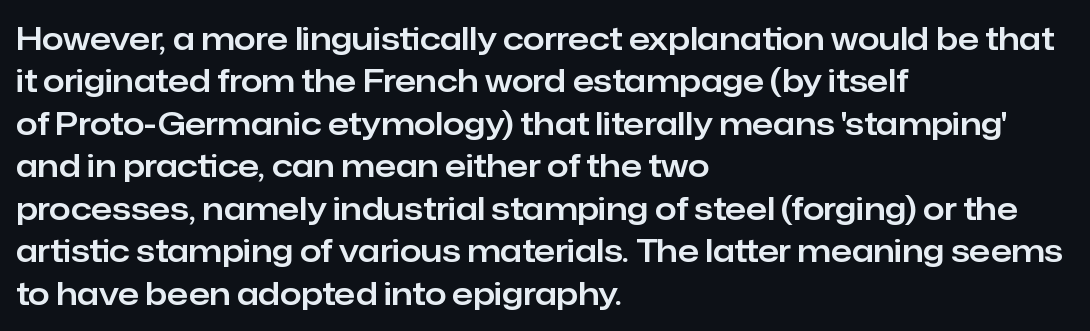
The compositor pushed each line to the left boundary. The axis of the letterforms is exactly vertical. Leading matches the norm, producing a regular column. The passage shown is typed in a proportional face where columns would drift.
